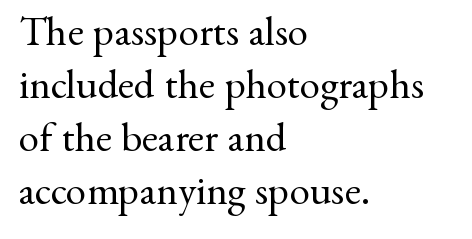
The image shows 41 px regular-weight serif type, upright; set left-aligned, normal line spacing (1.29x), normal letter spacing, not underlined; medium stroke contrast and a small x-height.
